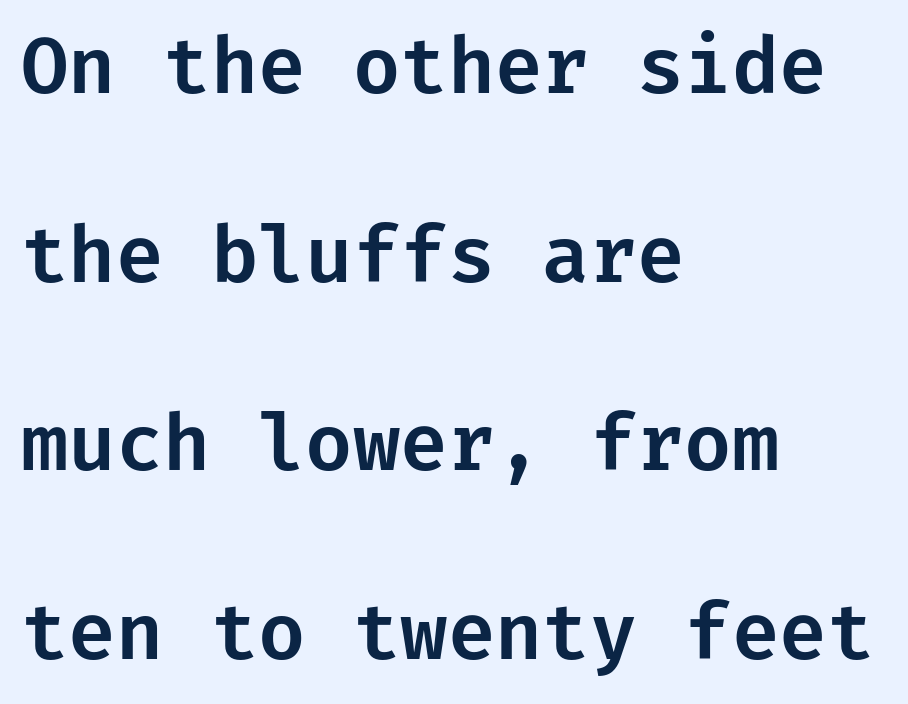
Q: Is the text italic (slanted)? A: No, it is upright.
Q: Is the typeface a serif or a sans-serif typeface? A: Sans-serif.
Q: Is the text underlined? A: No.
Q: How is the paragraph aligned? A: Left-aligned.
Q: Is the spacing between letters normal or unusually wide? A: Normal.
Q: Is the spacing between lines tight, normal or loose? A: Loose.
Q: Width (condensed, normal, or wide)? A: Normal.
Q: Stroke contrast? A: Low.
Q: x-height? A: Medium.
